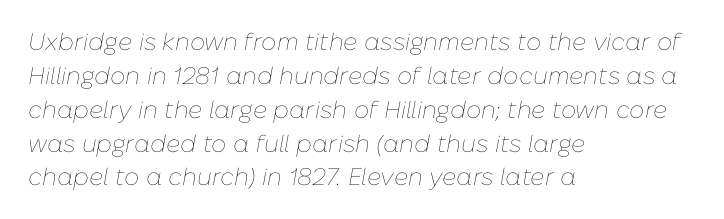
No heavy texture on the line: the type isn't bold. In terms of letterspacing, this is plain default setting. Horizontal bands of white between lines are of average thickness. The ragged edge is on the right, which tells us the setting is flush left. Check the space under the baseline: it is left empty. Slanted lettering throughout.
